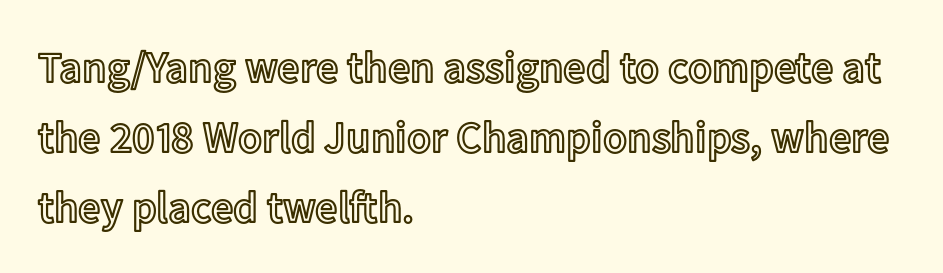
Q: Is the text italic (slanted)? A: No, it is upright.
Q: Is the text underlined? A: No.
Q: How is the paragraph aligned? A: Left-aligned.
Q: Is the spacing between letters normal or unusually wide? A: Normal.
Q: Is the spacing between lines tight, normal or loose? A: Normal.
Q: Width (condensed, normal, or wide)? A: Normal.
Q: x-height? A: Medium.
Q: Monospaced? A: No.
